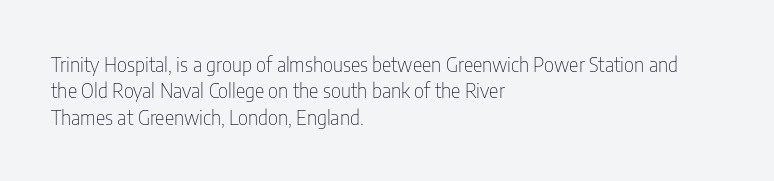
The image shows 20 px text type, upright; set left-aligned, normal line spacing (1.32x), normal letter spacing, not underlined.
